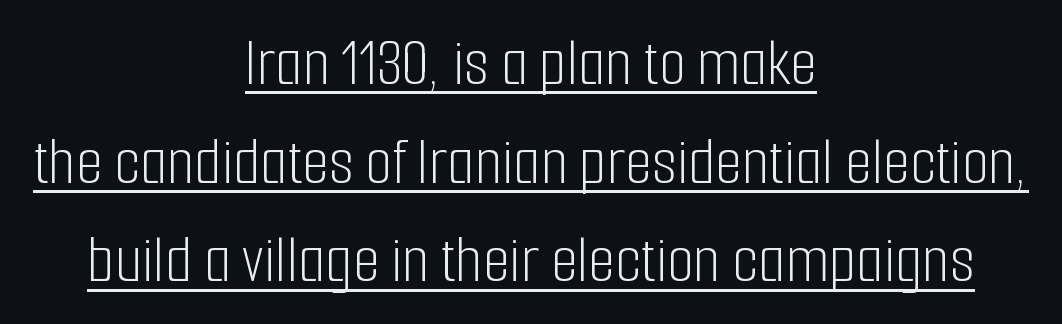
{"serif": "no", "italic": "no", "bold": "no", "weight": "light", "width": "condensed", "stroke_contrast": "low", "x_height": "medium", "monospaced": "no", "underline": "yes", "align": "center", "line_spacing": "normal", "line_spacing_ratio": 1.43, "letter_spacing": "normal", "letter_spacing_em": 0.0, "glyph_px": 69}
